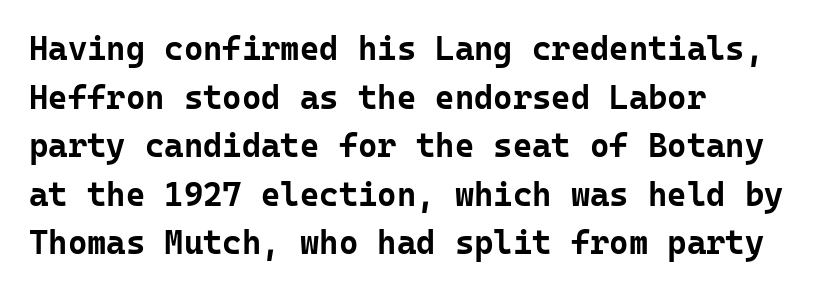
The image shows 33 px bold sans-serif type, upright, monospaced; set left-aligned, normal line spacing (1.47x), normal letter spacing, not underlined; low stroke contrast and a medium x-height.
